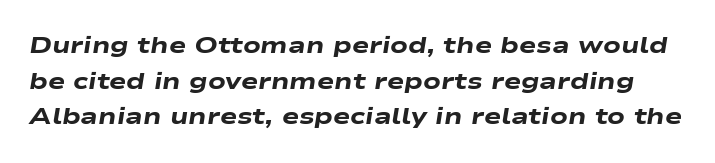
Q: Is the text bold? A: Yes.
Q: Is the text italic (slanted)? A: Yes, it leans right by about 9 degrees.
Q: Is the text underlined? A: No.
Q: Is the spacing between letters normal or unusually wide? A: Normal.
Q: Is the spacing between lines tight, normal or loose? A: Normal.
